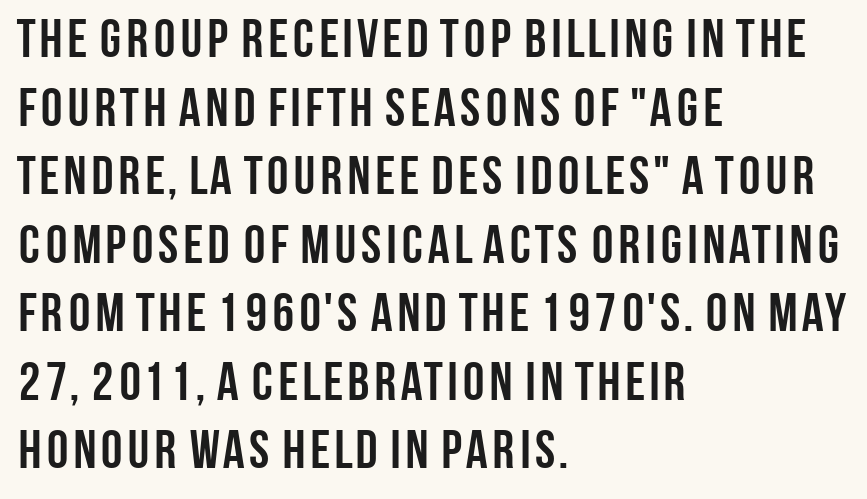
The image shows 54 px semibold, condensed sans-serif type, upright; set left-aligned, normal line spacing (1.27x), normal letter spacing, not underlined; low stroke contrast and a large x-height.
